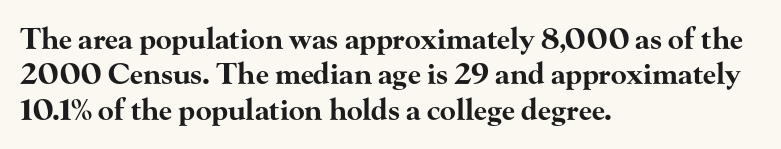
This is the regular roman posture of the typeface. Short and long lines alike share a common starting point at left. This sample has the flowing, uneven cadence of proportional lettering. As a designer I'd log this as weight 700, bold.
